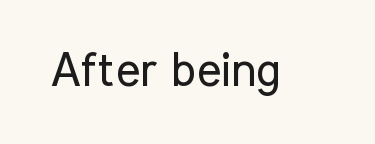
The image shows 47 px regular-weight, condensed sans-serif type, upright; set normal letter spacing, not underlined; low stroke contrast and a medium x-height.
